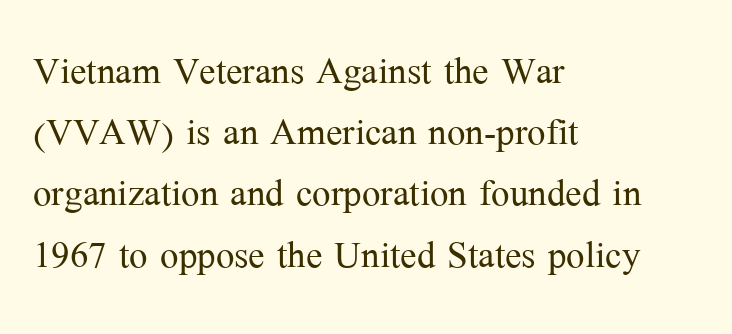
The image shows 49 px light serif type, upright; set left-aligned, normal line spacing (1.25x), normal letter spacing, not underlined; medium stroke contrast and a medium x-height.
